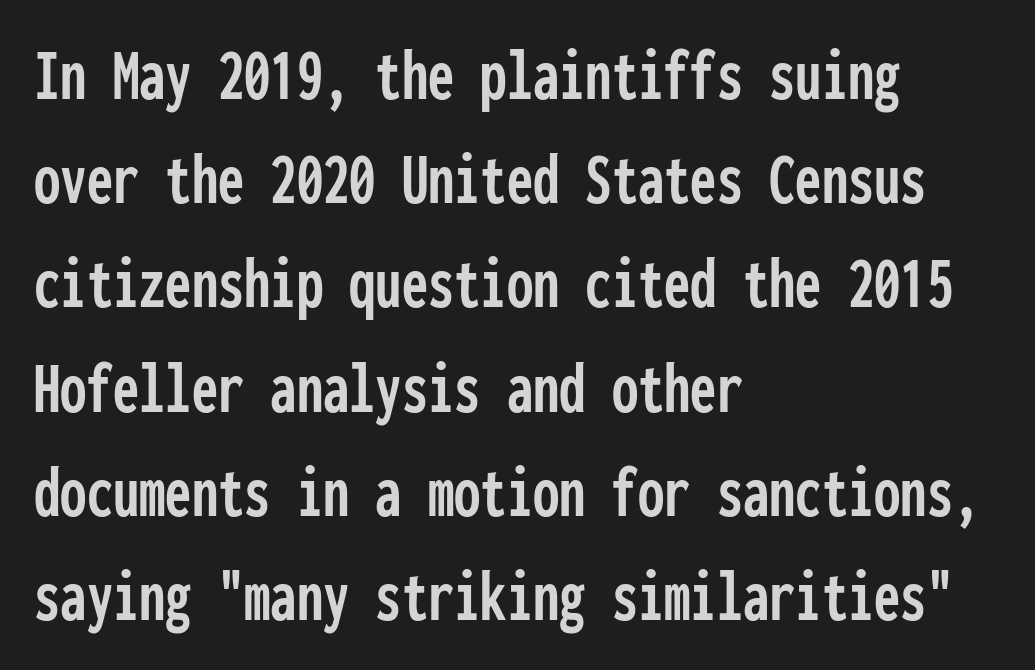
{"serif": "no", "italic": "no", "width": "condensed", "stroke_contrast": "low", "x_height": "medium", "monospaced": "yes", "underline": "no", "align": "left", "line_spacing": "normal", "line_spacing_ratio": 1.39, "letter_spacing": "normal", "letter_spacing_em": 0.0, "glyph_px": 75}
